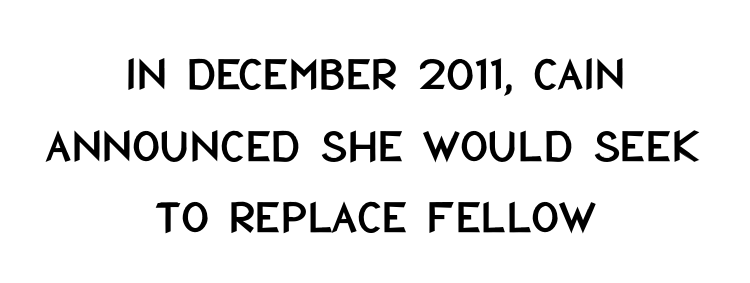
{"serif": "no", "italic": "no", "width": "condensed", "stroke_contrast": "low", "x_height": "large", "monospaced": "no", "underline": "no", "align": "center", "line_spacing": "normal", "line_spacing_ratio": 1.46, "letter_spacing": "normal", "letter_spacing_em": 0.0, "glyph_px": 49}
